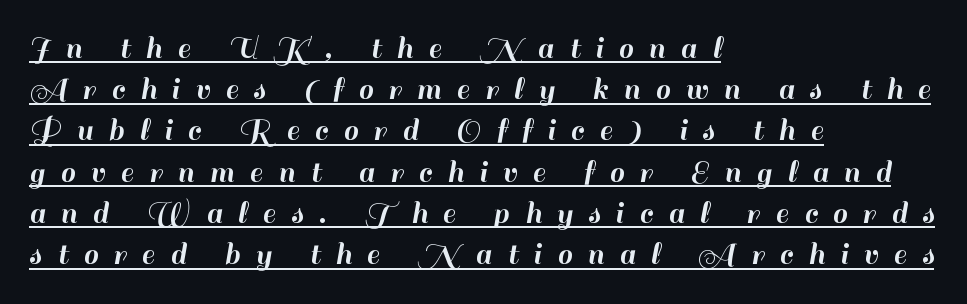
Q: Is the text italic (slanted)? A: Yes.
Q: Is the typeface a serif or a sans-serif typeface? A: Sans-serif.
Q: Is the text underlined? A: Yes.
Q: How is the paragraph aligned? A: Left-aligned.
Q: Is the spacing between letters normal or unusually wide? A: Unusually wide.
Q: Is the spacing between lines tight, normal or loose? A: Normal.
Q: Width (condensed, normal, or wide)? A: Normal.
Q: Stroke contrast? A: High.
Q: x-height? A: Small.
Q: Monospaced? A: No.
